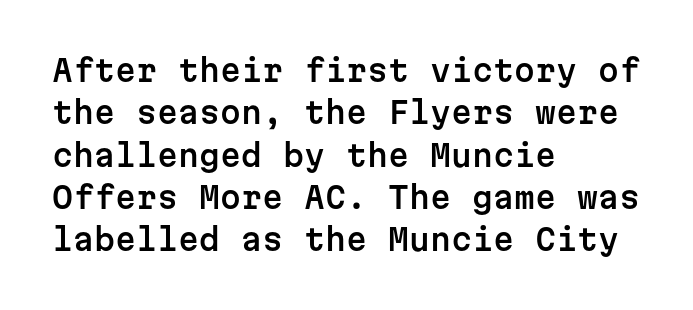
A clean baseline with only descenders dipping below it. A student would call this left alignment; a typographer would say flush left, rag right. Students, note that the glyphs here touch the page at normal intervals. Each new line begins a customary step beneath the previous one.
